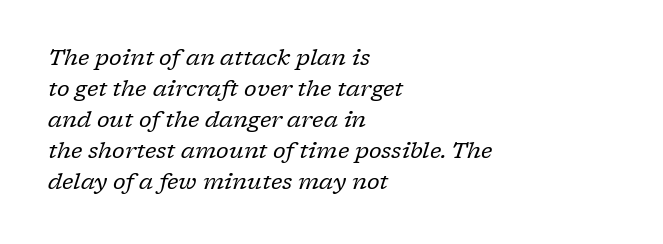
The gaps between neighbouring characters are ordinary and unremarkable. The strokes carry an ordinary text weight at most. Teacher's note: observe the even left margin — that is flush-left alignment. Quick note: underline off. Compared with typical paragraphs, the rows here are spaced about the same.
